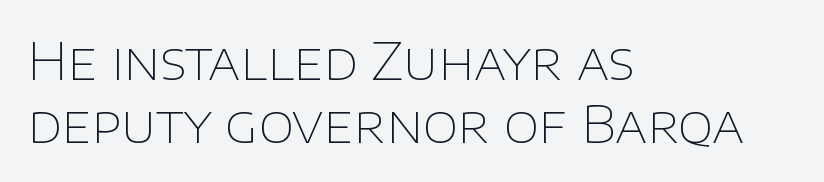
The image shows 51 px thin sans-serif type, upright; set left-aligned, line spacing 1.23x, normal letter spacing, not underlined; low stroke contrast and a large x-height.
